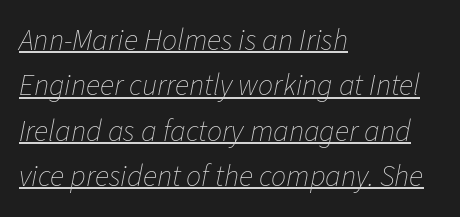
The image shows 30 px thin type, italic (leaning right); set left-aligned, normal line spacing (1.51x), normal letter spacing, underlined; low stroke contrast and a medium x-height.
